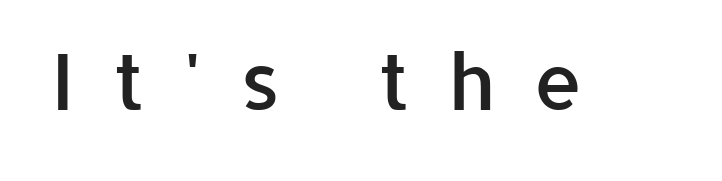
In terms of letterspacing, this is a distinctly airy, spread setting. Only glyphs here, with clear space below each row. Regarding serifs, this sample does without them. Upright lettering throughout. Varying glyph widths throughout — classic text-font behaviour.
